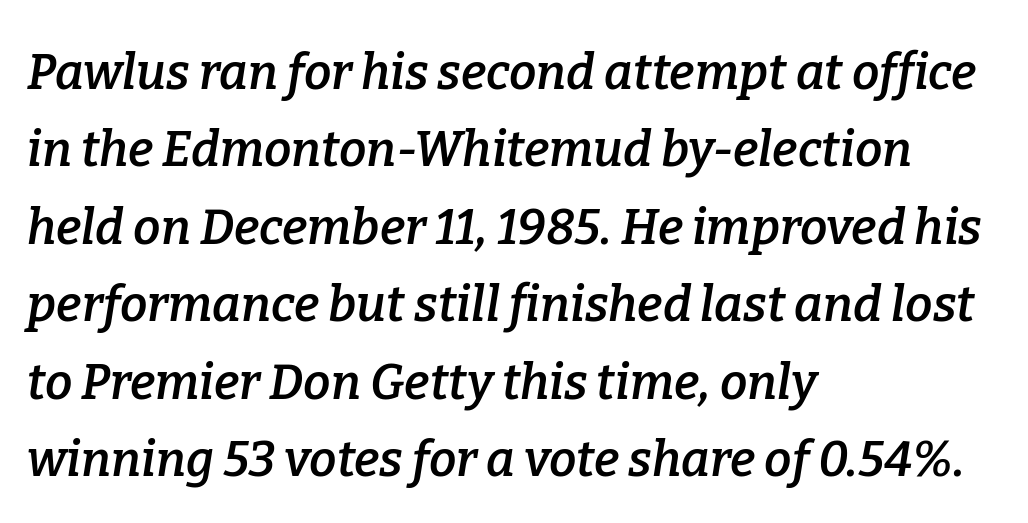
The image shows 49 px semibold serif type, italic (leaning right); set left-aligned, normal line spacing (1.58x), normal letter spacing, not underlined; low stroke contrast and a medium x-height.
